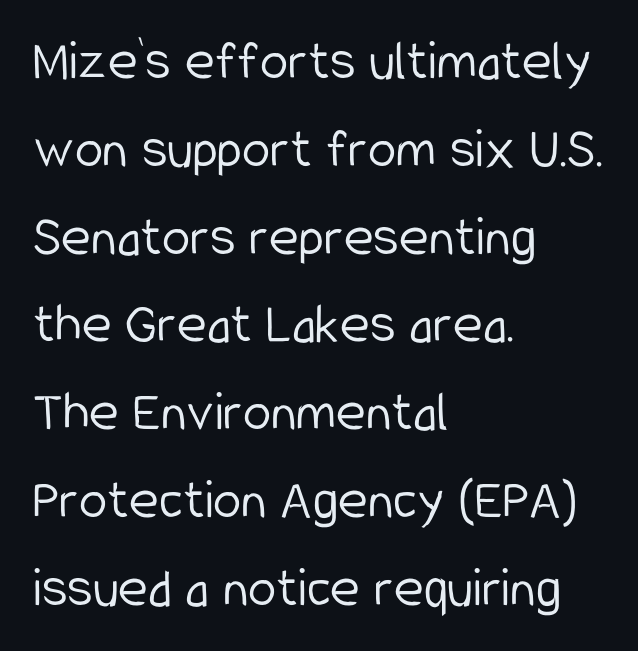
{"serif": "no", "italic": "no", "bold": "no", "weight": "light", "width": "condensed", "stroke_contrast": "low", "x_height": "medium", "monospaced": "no", "underline": "no", "align": "left", "line_spacing": "normal", "line_spacing_ratio": 1.54, "letter_spacing": "normal", "letter_spacing_em": 0.0, "glyph_px": 57}
